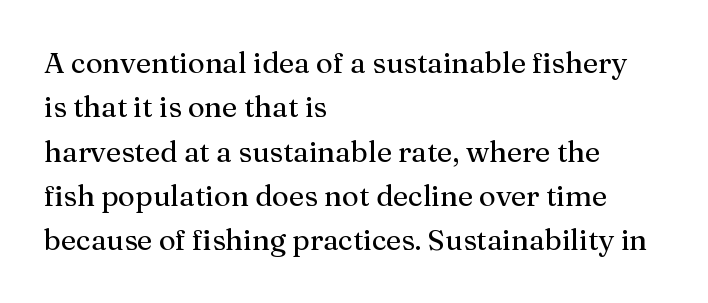
The area under the type is left untouched. The type is set solid horizontally, with unmodified tracking. Evenly set lines give the paragraph a standard silhouette. Check where the strokes stop: tiny serifs finish them off. Short and long lines alike share a common starting point at left. Ascenders rise straight up at ninety degrees.
